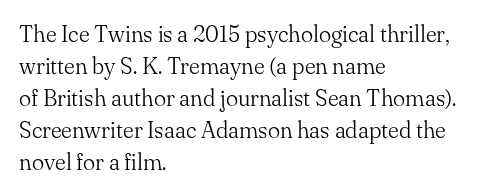
{"italic": "no", "bold": "no", "underline": "no", "align": "left", "line_spacing": "normal", "line_spacing_ratio": 1.39, "letter_spacing": "normal", "letter_spacing_em": 0.0, "glyph_px": 23}
